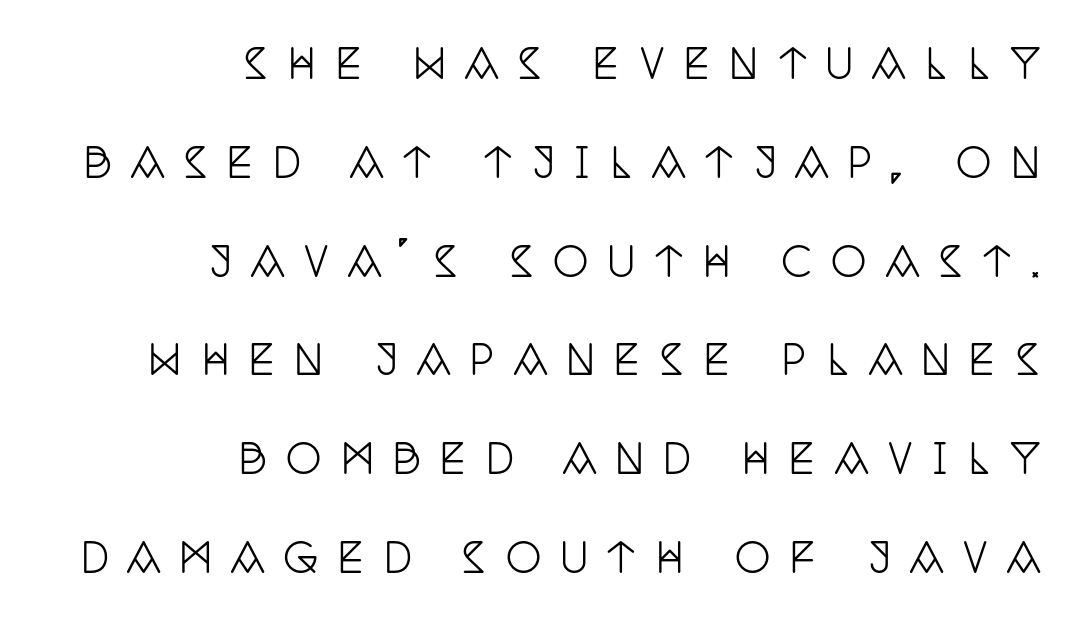
Q: Is the text italic (slanted)? A: No, it is upright.
Q: Is the typeface a serif or a sans-serif typeface? A: Serif.
Q: Is the text underlined? A: No.
Q: How is the paragraph aligned? A: Right-aligned.
Q: Is the spacing between letters normal or unusually wide? A: Unusually wide.
Q: Is the spacing between lines tight, normal or loose? A: Loose.
Q: Width (condensed, normal, or wide)? A: Condensed.
Q: Stroke contrast? A: Low.
Q: x-height? A: Large.
Q: Monospaced? A: No.
